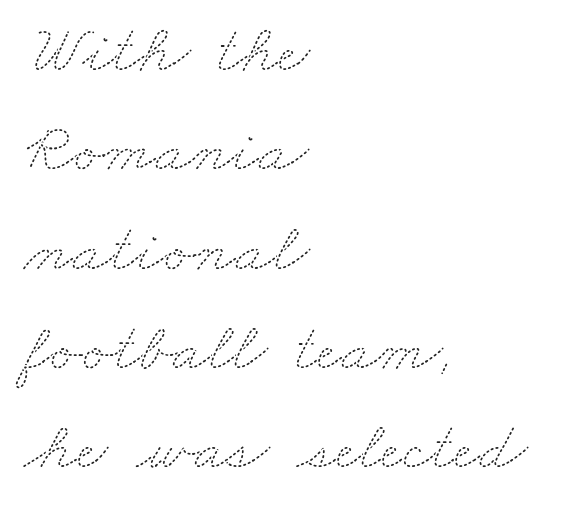
The image shows 69 px thin, wide type; set left-aligned, normal line spacing (1.44x), normal letter spacing, not underlined; medium stroke contrast and a small x-height.
